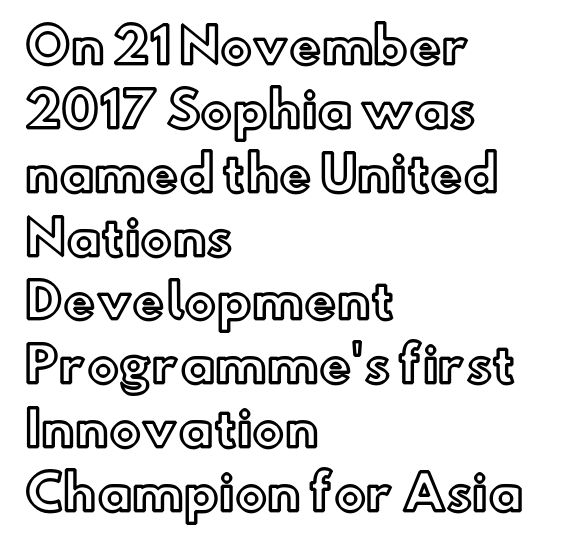
The image shows 48 px text type, upright; set left-aligned, normal line spacing (1.33x), normal letter spacing, not underlined; a small x-height.
